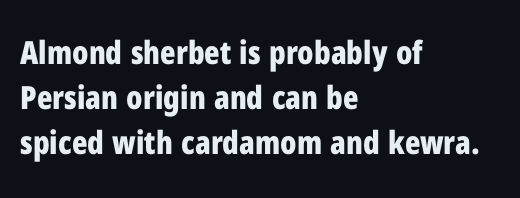
The image shows 32 px bold, condensed sans-serif type, upright; set left-aligned, normal line spacing (1.4x), normal letter spacing, not underlined; low stroke contrast and a medium x-height.
